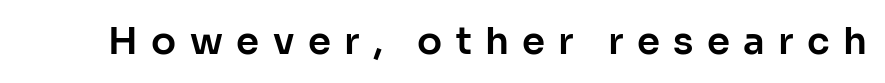
The image shows 37 px sans-serif type, upright; set unusually wide letter spacing (+0.36 em), not underlined; low stroke contrast and a medium x-height.
